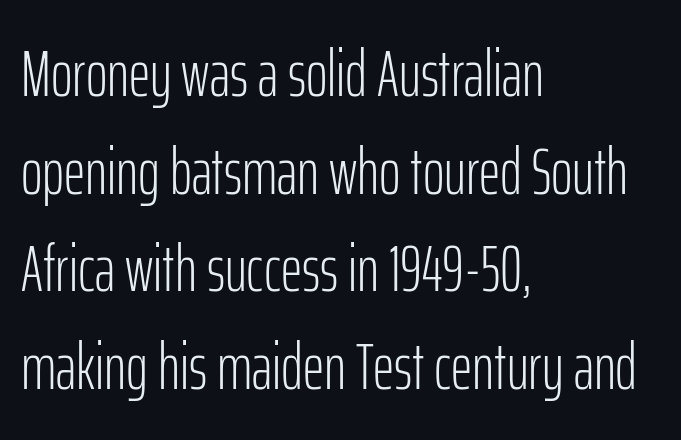
The rendering uses natural spacing where letterforms have individual widths. Letters rest on an invisible, unmarked baseline. The tracking reads as untouched default to a designer's eye. Short and long lines alike share a common starting point at left.
